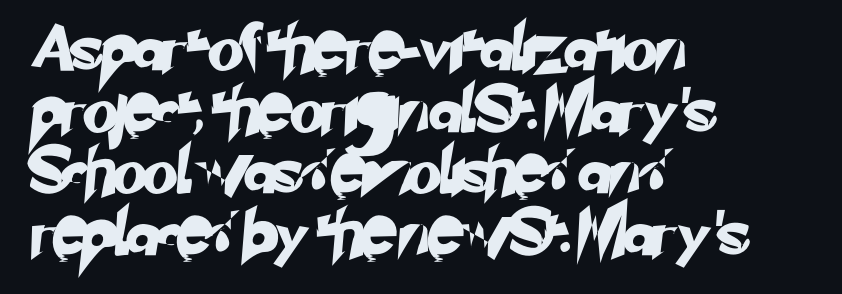
{"serif": "no", "width": "normal", "stroke_contrast": "low", "x_height": "small", "monospaced": "no", "underline": "no", "align": "left", "line_spacing": "normal", "line_spacing_ratio": 1.34, "letter_spacing": "normal", "letter_spacing_em": 0.0, "glyph_px": 46}
